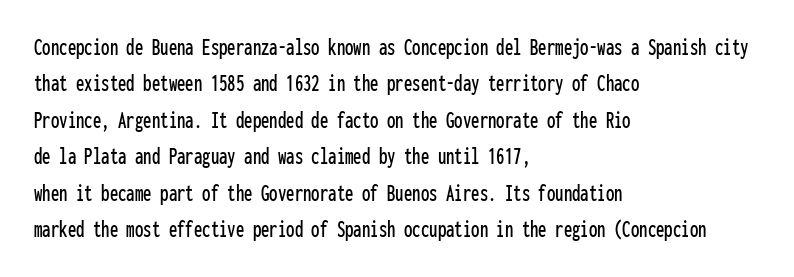
A normal amount of white space separates one row of letters from the next. Is there any slant? The stems are plumb. Nobody touched the tracking dial on this one. Quick note: underline off.
